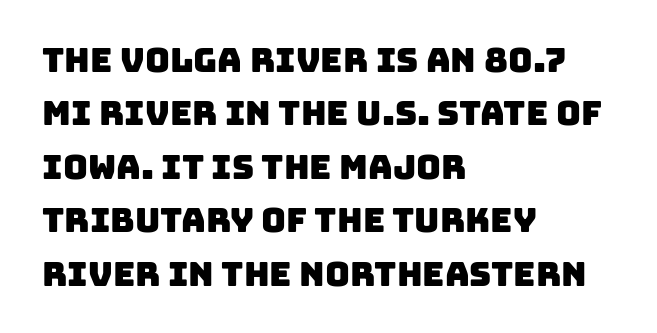
The image shows 34 px sans-serif type; set left-aligned, normal line spacing (1.57x), normal letter spacing, not underlined; low stroke contrast and a large x-height.
